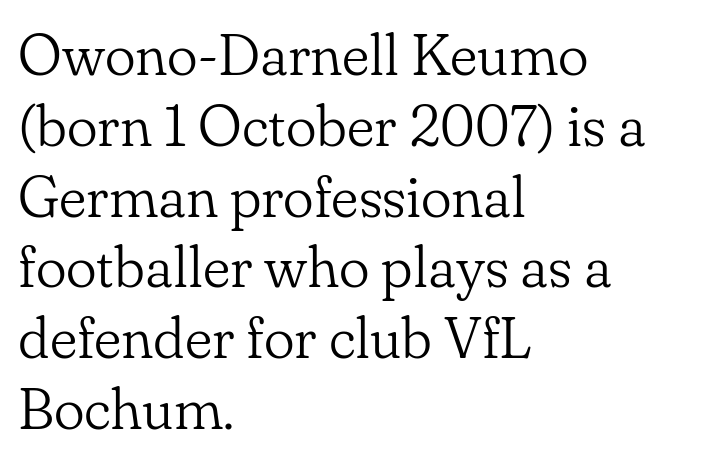
The image shows 58 px light serif type, upright; set left-aligned, line spacing 1.22x, normal letter spacing, not underlined; low stroke contrast and a small x-height.
